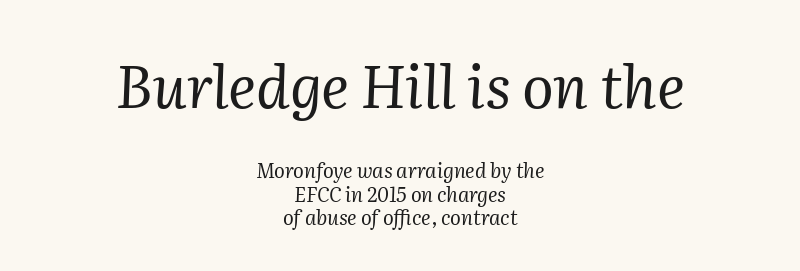
Quick note: italic. Descender tails drop into unmarked territory. In terms of letterform style, serifs are clearly present. No letter is thick-stroked: the sample isn't bold.
